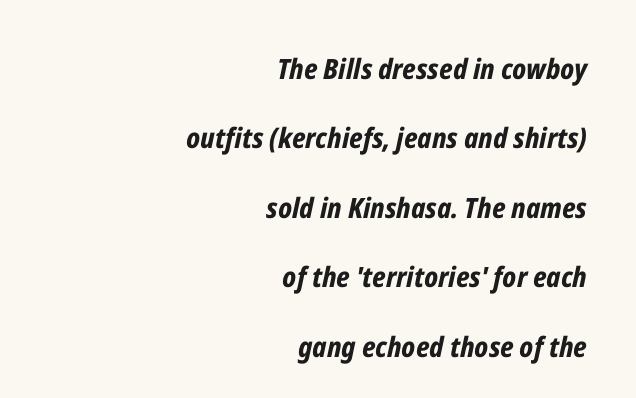
Q: Is the text bold? A: Yes.
Q: Is the text italic (slanted)? A: Yes, it leans right by about 12 degrees.
Q: Is the text underlined? A: No.
Q: How is the paragraph aligned? A: Right-aligned.
Q: Is the spacing between letters normal or unusually wide? A: Normal.
Q: Is the spacing between lines tight, normal or loose? A: Loose.
Q: Width (condensed, normal, or wide)? A: Condensed.
Q: Stroke contrast? A: Low.
Q: x-height? A: Medium.
Q: Monospaced? A: No.
